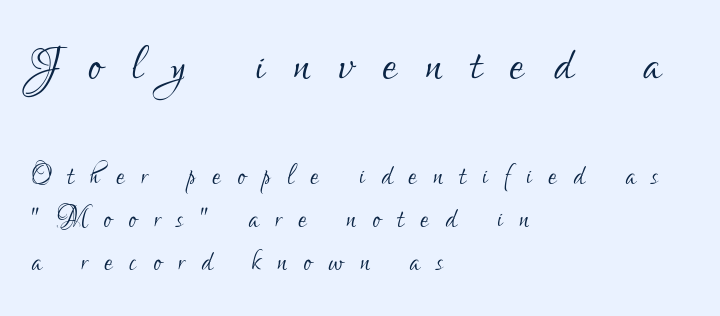
You could not count columns in this text — the font is proportionally spaced. A light-to-regular cut is what we see here. You get the large type first, then a drop to smaller type.
